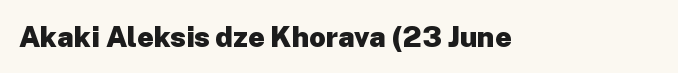
The letters stand upright; this is a roman face. The foot of each line stays bare and open. Tracking here is standard; glyphs follow each other at the usual distance. You can tell from the bare stems that sans-serif type was used. The characters look thick and weighty, a clear bold. Proportional: the letters do not fall into vertical columns.
